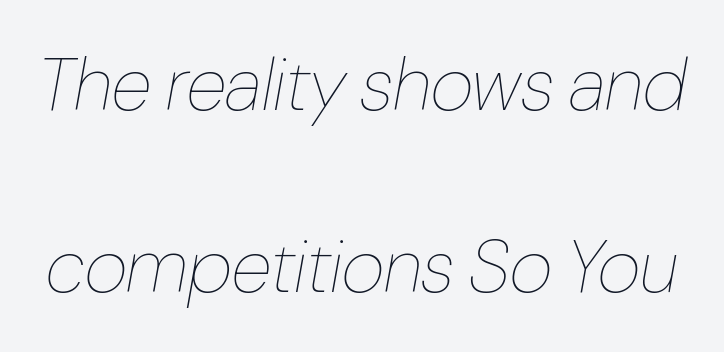
{"italic": "yes", "lean": "right", "slant_degrees": 10, "bold": "no", "weight": "thin", "width": "condensed", "stroke_contrast": "low", "x_height": "medium", "monospaced": "no", "underline": "no", "line_spacing": "loose", "line_spacing_ratio": 2.43, "letter_spacing": "normal", "letter_spacing_em": 0.0, "glyph_px": 75}
